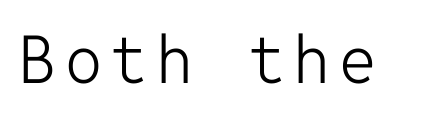
The space directly below the letters is spotless. Note the uniform advance width — an 'i' takes as much space as an 'm'. The type sits square on the baseline with zero lean. To sum up the face: it is a sans, with no serifs. The cut favours lightness, reaching ordinary text weight at its darkest.
